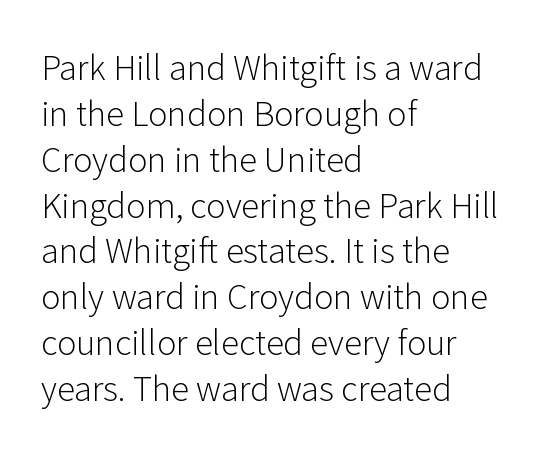
The image shows 33 px light sans-serif type, upright; set left-aligned, normal line spacing (1.39x), normal letter spacing, not underlined; low stroke contrast and a medium x-height.
